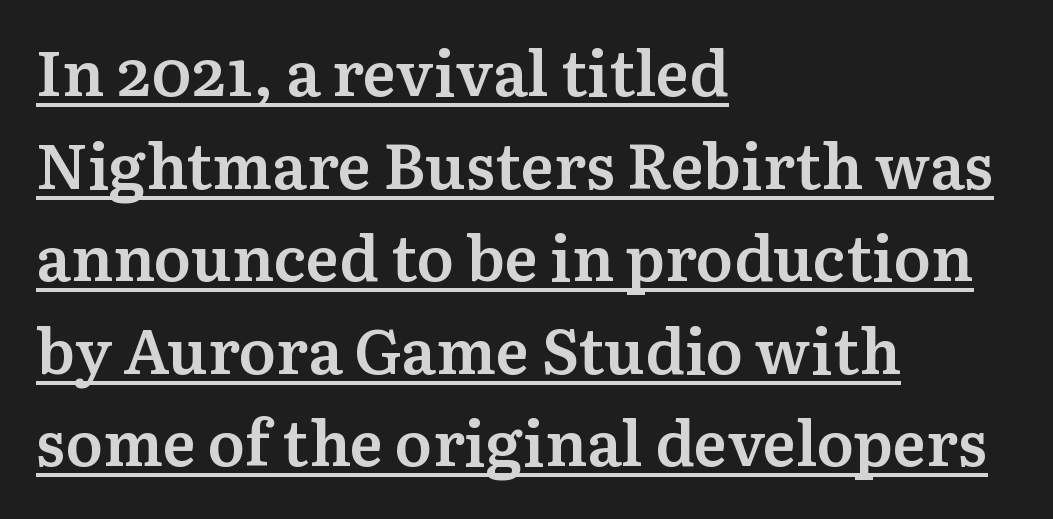
This sample has the flowing, uneven cadence of proportional lettering. Underline: present. Are there feet on the stems? There are — it's a serif. Vertical strokes here are truly vertical. The face used here is rendered with its standard letterfit.
